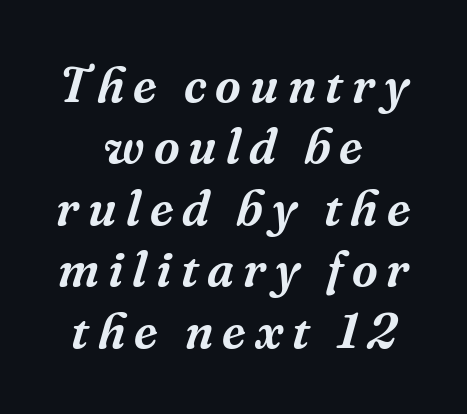
Anything drawn beneath the words? Only blank space. This is serif lettering, the kind often seen in printed books. In CSS terms this would be text-align: center. The letters are slanted; this is an italic face.
